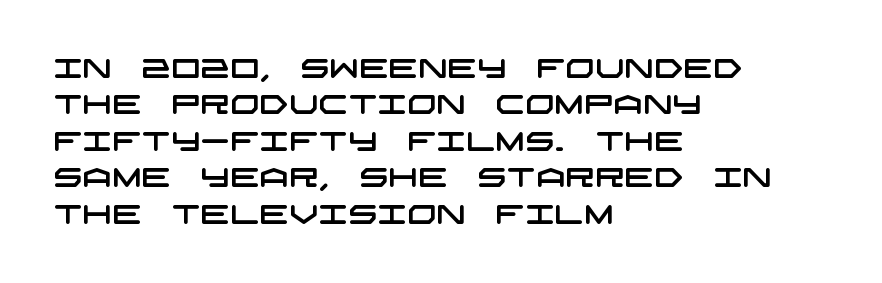
Descenders are the only things crossing below the line. The space between consecutive lines is moderate. Reading down the block, your eye returns to a fixed left position each line. Look at the tracking — it's just the regular setting, nothing added.
